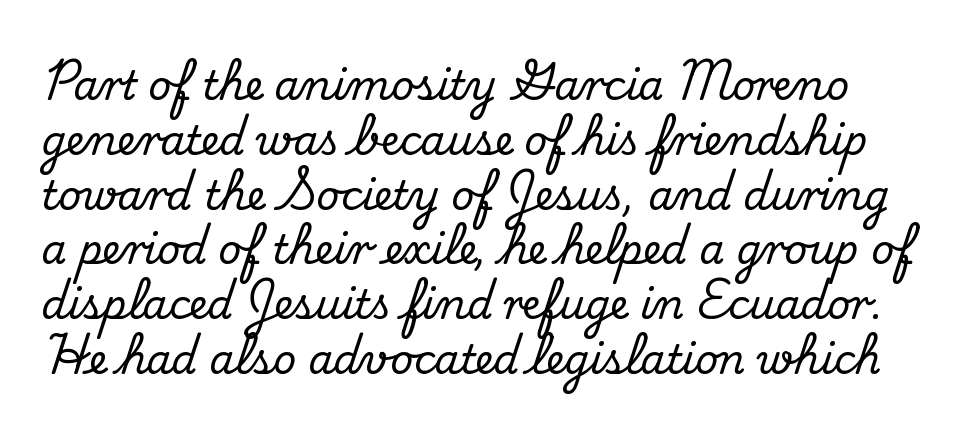
Regarding leading, the lines here are spaced in the standard way. Varying glyph widths throughout — classic text-font behaviour. Look at the tracking — it's just the regular setting, nothing added. The words here are not underlined.
